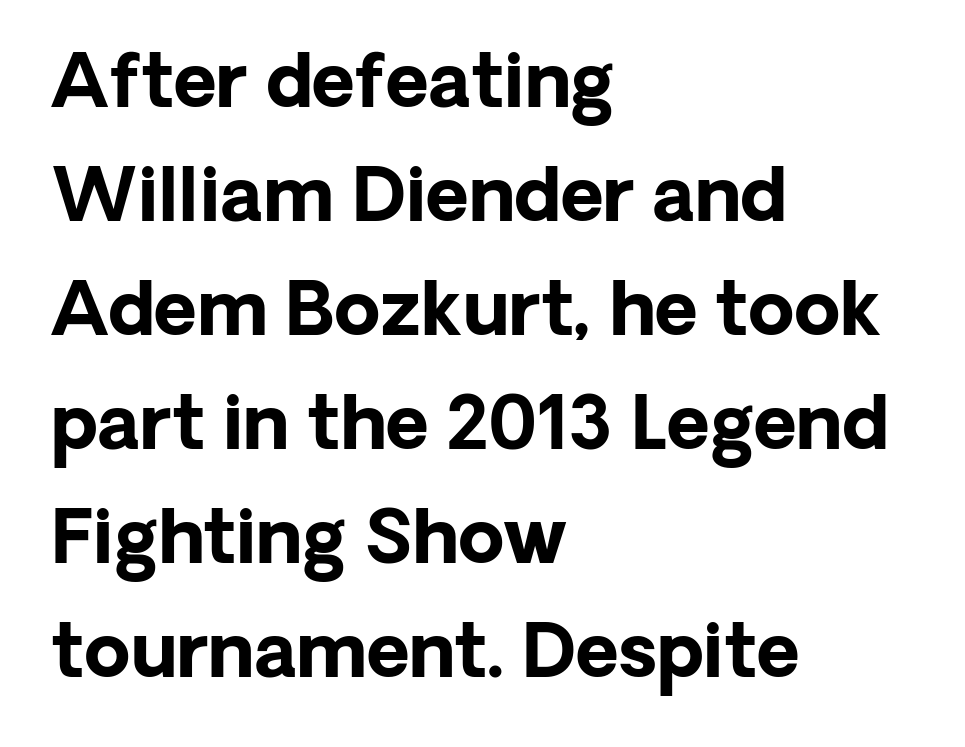
Q: Is the text bold? A: Yes.
Q: Is the text italic (slanted)? A: No, it is upright.
Q: Is the typeface a serif or a sans-serif typeface? A: Sans-serif.
Q: Is the text underlined? A: No.
Q: How is the paragraph aligned? A: Left-aligned.
Q: Is the spacing between letters normal or unusually wide? A: Normal.
Q: Is the spacing between lines tight, normal or loose? A: Normal.
Q: Width (condensed, normal, or wide)? A: Normal.
Q: Stroke contrast? A: Low.
Q: x-height? A: Medium.
Q: Monospaced? A: No.
